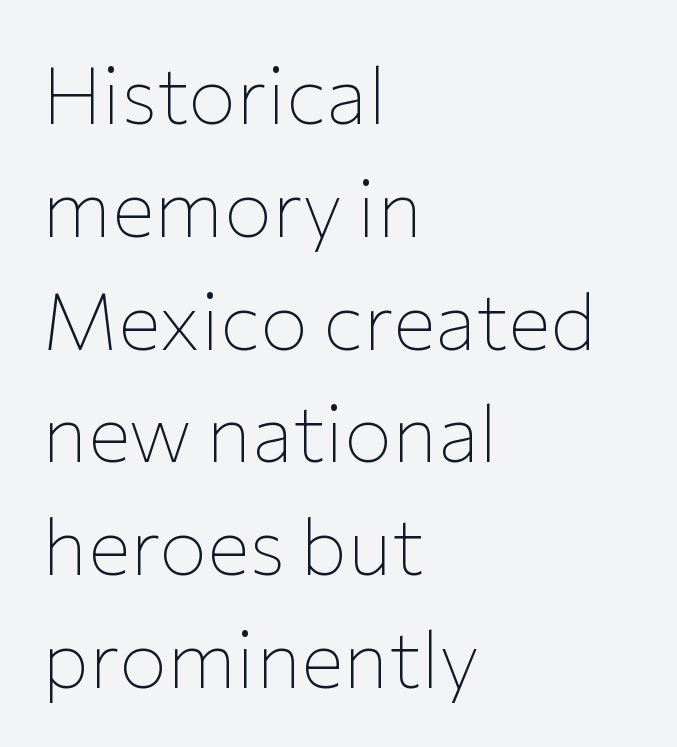
The paragraph shown leans on its left margin. This rendering employs a face without finishing strokes, i.e., a sans-serif. Default kerning and tracking; the words read as compact shapes. Spacing verdict: proportional, widths tailored to each character. Posture: vertical. The strip under each line holds only bare page.
